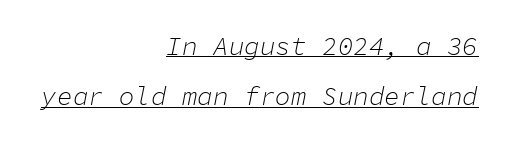
Slanted lettering throughout. Right-aligned paragraph, ragged on the left. The passage shown is not bold in any degree. Between one letter and the next there's only the usual sliver of space.
